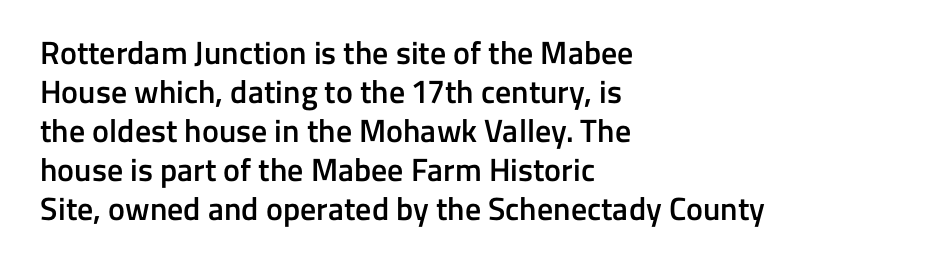
The image shows 32 px semibold sans-serif type, upright; set left-aligned, line spacing 1.22x, normal letter spacing, not underlined; low stroke contrast and a medium x-height.
